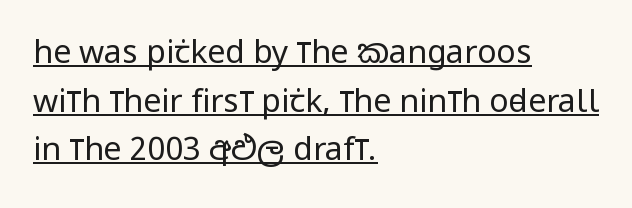
{"serif": "no", "italic": "no", "bold": "no", "weight": "regular", "width": "condensed", "stroke_contrast": "low", "x_height": "large", "monospaced": "no", "underline": "yes", "align": "left", "line_spacing": "normal", "line_spacing_ratio": 1.52, "letter_spacing": "normal", "letter_spacing_em": 0.0, "glyph_px": 32}
